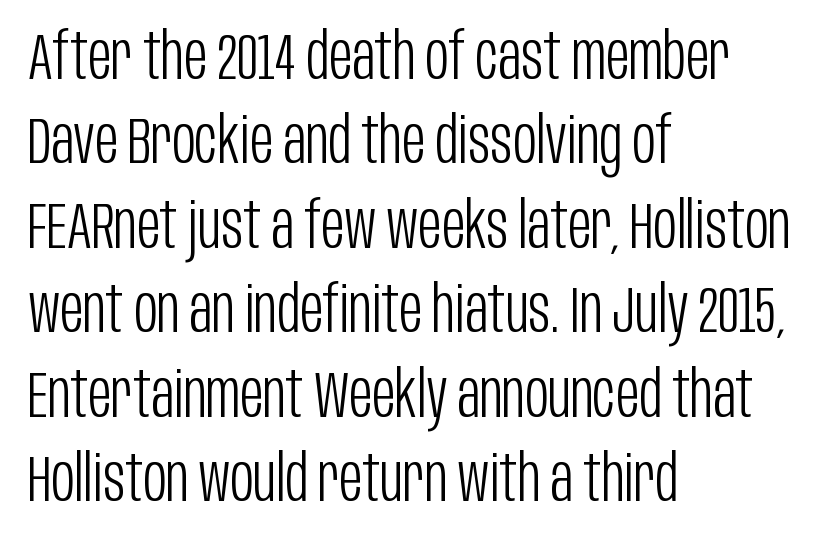
Q: Is the text bold? A: No.
Q: Is the text italic (slanted)? A: No, it is upright.
Q: Is the typeface a serif or a sans-serif typeface? A: Sans-serif.
Q: Is the text underlined? A: No.
Q: How is the paragraph aligned? A: Left-aligned.
Q: Is the spacing between letters normal or unusually wide? A: Normal.
Q: Is the spacing between lines tight, normal or loose? A: Normal.
Q: Width (condensed, normal, or wide)? A: Condensed.
Q: Stroke contrast? A: Low.
Q: x-height? A: Large.
Q: Monospaced? A: No.
